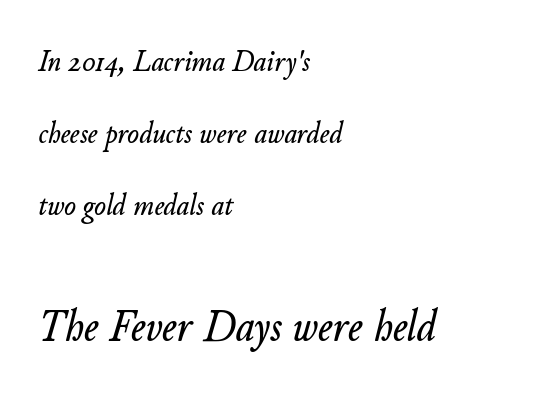
{"italic": "yes", "lean": "right", "slant_degrees": 11, "width": "normal", "stroke_contrast": "low", "x_height": "small", "monospaced": "no", "underline": "no", "align": "left", "line_spacing": "loose", "line_spacing_ratio": 2.33, "letter_spacing": "normal", "letter_spacing_em": 0.0, "larger_block": "second", "size_ratio": 1.48, "glyph_px": 46}
